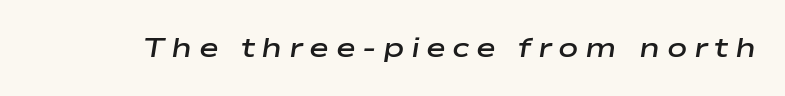
Semibold letterforms, between regular and bold. Glyph-to-glyph distance is far greater than everyday printed text. This is oblique type, the kind used for emphasis or titles. Descenders are the only things crossing below the line.
